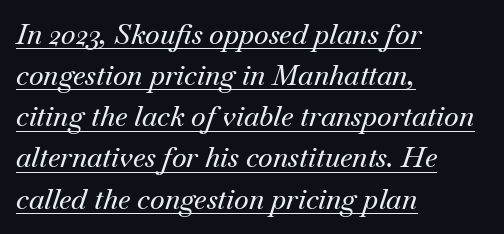
If you drew a line through each stem, it would be angled. The leading is moderate, giving the passage an even texture. Character widths vary here, with narrow letters taking less room than wide ones. A baseline rule has been typeset under these characters. You could call the tracking neutral — neither tight nor loose.
